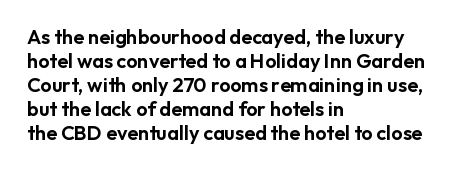
Does the lettering tilt? It doesn't — this is upright. The lines are quadded left. Unmarked baselines from the first word to the last. Characters follow at the spacing the type designer built in.
